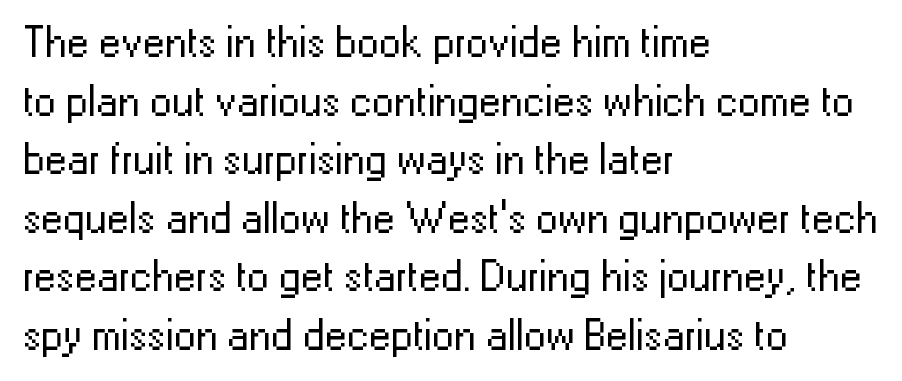
The image shows 44 px regular-weight sans-serif type, upright; set left-aligned, normal line spacing (1.33x), normal letter spacing, not underlined; low stroke contrast and a medium x-height.
